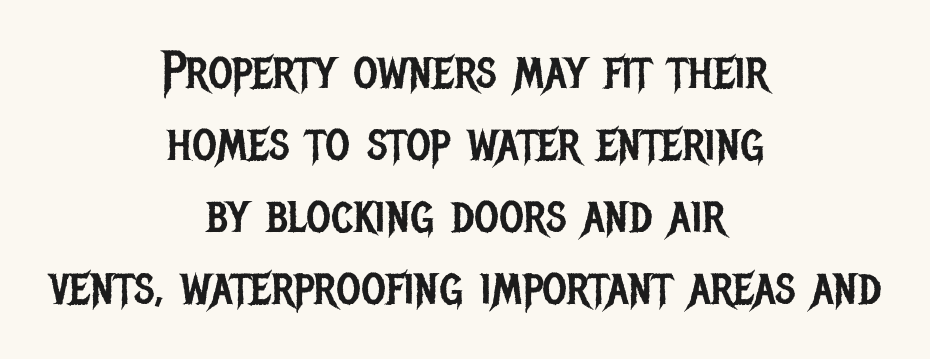
Glyph-to-glyph distance matches everyday printed text. The string is rendered with underlining switched off. Regular leading. Typeset on center — no edge is straight.
